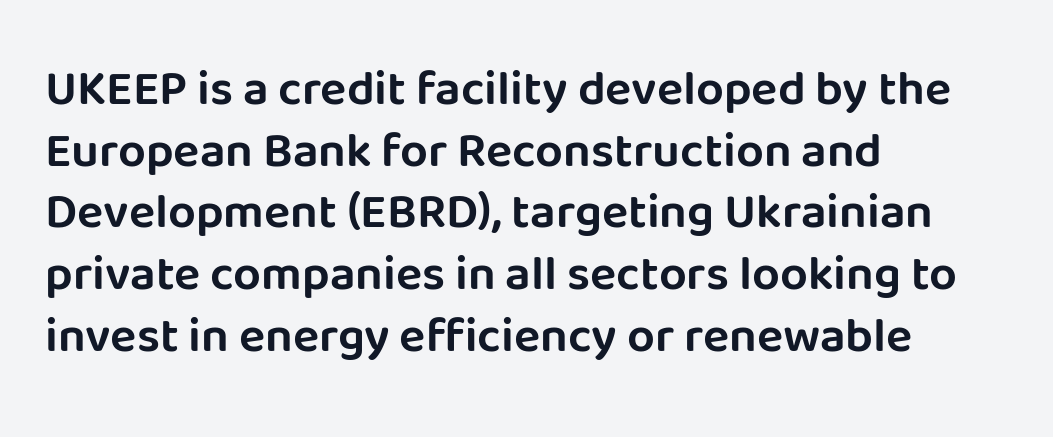
The image shows 49 px sans-serif type, upright; set left-aligned, normal line spacing (1.26x), normal letter spacing, not underlined; low stroke contrast and a large x-height.
